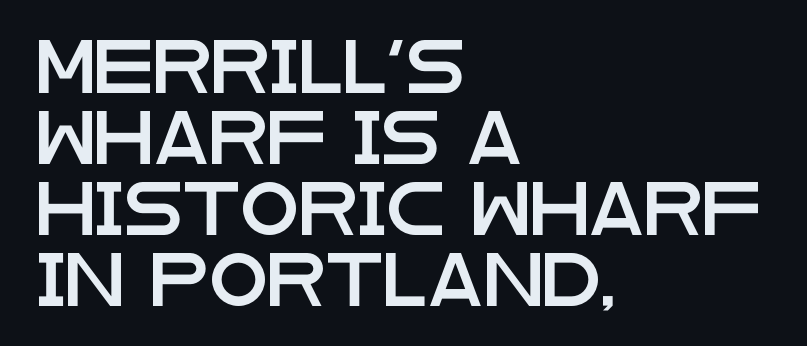
The image shows 53 px wide sans-serif type, upright; set left-aligned, normal line spacing (1.34x), normal letter spacing, not underlined; low stroke contrast and a large x-height.
